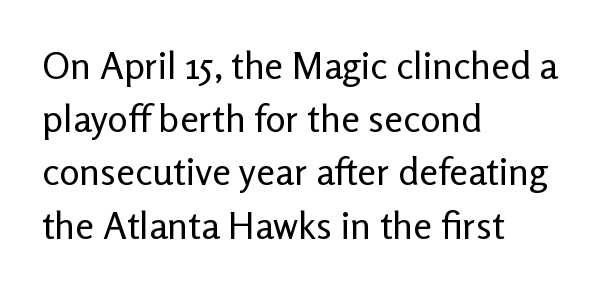
Each letter keeps its own natural width here, so spacing adapts to shape. This rendering leaves character spacing at its baseline value. Leading matches the norm, producing a regular column. Posture: upright roman.
